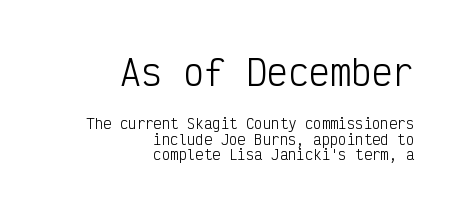
{"serif": "no", "italic": "no", "bold": "no", "weight": "light", "width": "condensed", "stroke_contrast": "low", "x_height": "medium", "monospaced": "yes", "underline": "no", "align": "right", "line_spacing": "tight", "line_spacing_ratio": 1.1, "letter_spacing": "normal", "letter_spacing_em": 0.0, "larger_block": "first", "size_ratio": 2.5, "glyph_px": 35}
